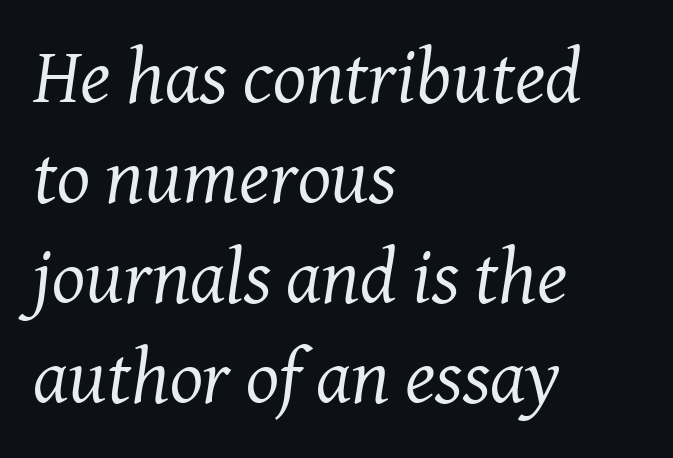
If you measured baseline to baseline, you'd find a middling distance. Left-aligned paragraph, ragged on the right. Words float on clear page, feet unadorned. Is this a fixed-width face? No — the glyphs have proportional, varying widths. A quiet, ordinary-to-light weight characterises the typeface. The glyphs in this specimen are seriffed.
